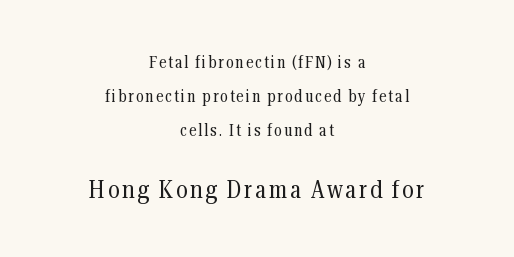
{"italic": "no", "bold": "no", "underline": "no", "align": "center", "line_spacing": "loose", "line_spacing_ratio": 2.0, "larger_block": "second", "size_ratio": 1.47, "glyph_px": 25}
